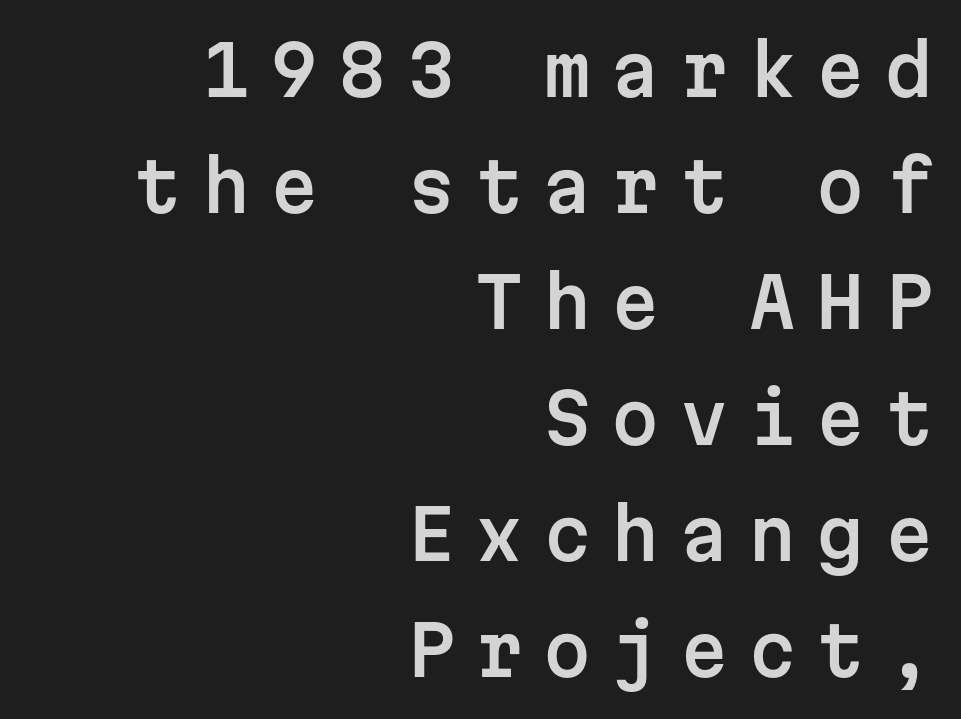
{"serif": "no", "italic": "no", "width": "normal", "stroke_contrast": "low", "x_height": "medium", "monospaced": "yes", "underline": "no", "align": "right", "line_spacing": "normal", "line_spacing_ratio": 1.68, "letter_spacing": "wide", "letter_spacing_em": 0.29, "glyph_px": 69}
